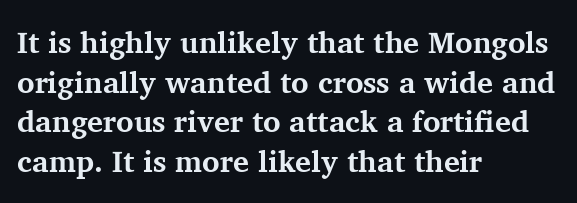
{"serif": "yes", "italic": "no", "bold": "yes", "weight": "bold", "width": "normal", "stroke_contrast": "medium", "x_height": "medium", "monospaced": "no", "underline": "no", "align": "left", "line_spacing": "normal", "line_spacing_ratio": 1.32, "letter_spacing": "normal", "letter_spacing_em": 0.0, "glyph_px": 30}
